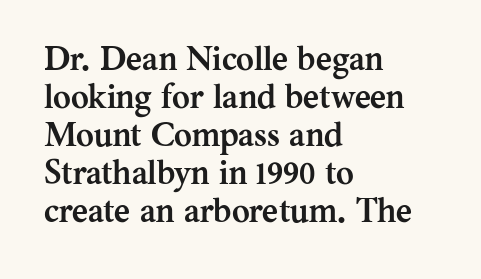
Q: Is the text bold? A: Yes.
Q: Is the text italic (slanted)? A: No, it is upright.
Q: Is the typeface a serif or a sans-serif typeface? A: Serif.
Q: Is the text underlined? A: No.
Q: How is the paragraph aligned? A: Left-aligned.
Q: Is the spacing between letters normal or unusually wide? A: Normal.
Q: Is the spacing between lines tight, normal or loose? A: Tight.
Q: Width (condensed, normal, or wide)? A: Normal.
Q: Stroke contrast? A: Medium.
Q: x-height? A: Medium.
Q: Monospaced? A: No.
